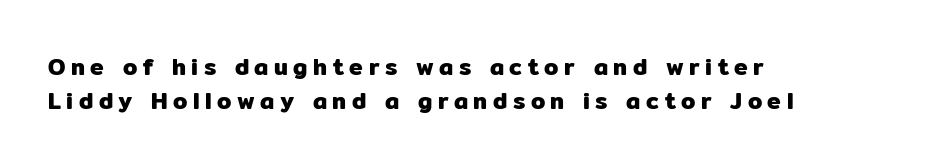
The typesetter chose a ragged-right arrangement here. Unlike italic type, these characters show no tilt at all. The passage shown has open, widely tracked lettering throughout. The gap between lines stays unmarked. The lines sit at an ordinary, default distance from one another.
